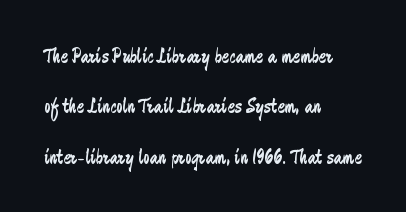
Tracking value appears to be zero — textbook default spacing. Alignment: flush left. Weight: in the light-to-regular range. Line spacing here is loose.
